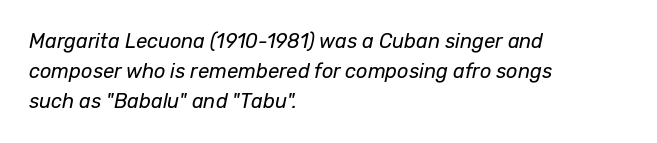
The image shows 20 px text type, italic (leaning right); set left-aligned, normal line spacing (1.51x), normal letter spacing, not underlined.
